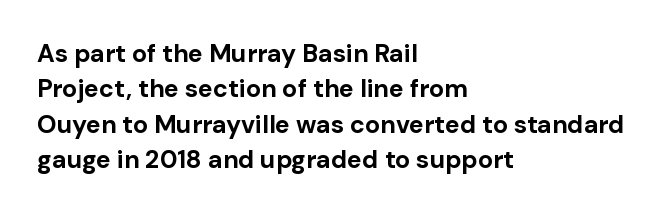
{"italic": "no", "bold": "yes", "underline": "no", "align": "left", "line_spacing": "normal", "line_spacing_ratio": 1.42, "letter_spacing": "normal", "letter_spacing_em": 0.0, "glyph_px": 25}
